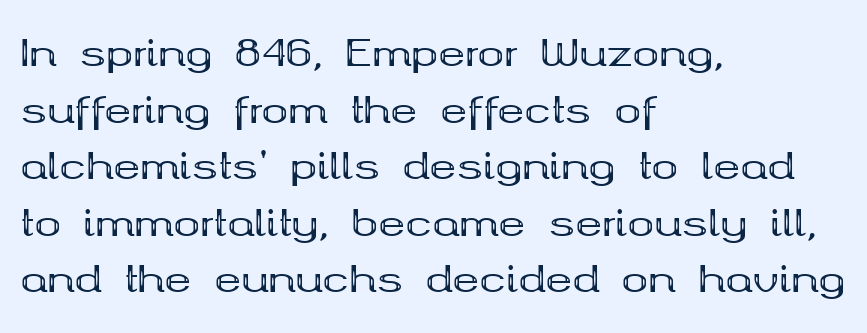
Q: Is the text bold? A: Yes.
Q: Is the text italic (slanted)? A: No, it is upright.
Q: Is the typeface a serif or a sans-serif typeface? A: Serif.
Q: Is the text underlined? A: No.
Q: How is the paragraph aligned? A: Left-aligned.
Q: Is the spacing between letters normal or unusually wide? A: Normal.
Q: Is the spacing between lines tight, normal or loose? A: Normal.
Q: Width (condensed, normal, or wide)? A: Wide.
Q: Stroke contrast? A: Medium.
Q: x-height? A: Medium.
Q: Monospaced? A: No.
